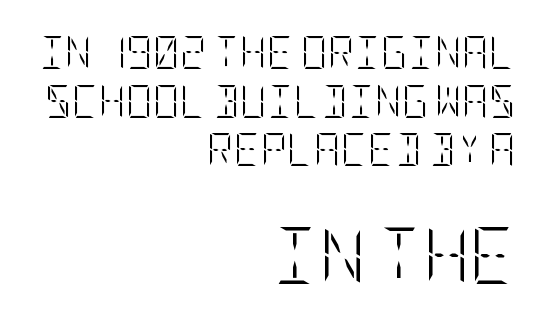
Q: Is the text bold? A: No.
Q: Is the text italic (slanted)? A: No, it is upright.
Q: Is the text underlined? A: No.
Q: How is the paragraph aligned? A: Right-aligned.
Q: Is the spacing between letters normal or unusually wide? A: Normal.
Q: Is the spacing between lines tight, normal or loose? A: Normal.
Q: Which block of text is set in a larger size, the first (top) or the second (bottom)? A: The second (bottom) one.
Q: Width (condensed, normal, or wide)? A: Condensed.
Q: Stroke contrast? A: Low.
Q: x-height? A: Large.
